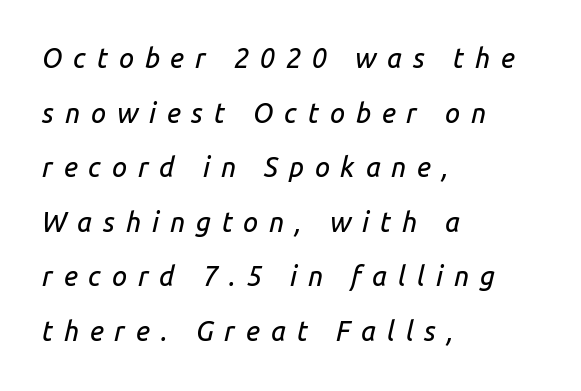
The image shows 27 px text type, italic (leaning right); set left-aligned, loose line spacing (2.02x), unusually wide letter spacing (+0.4 em), not underlined.
